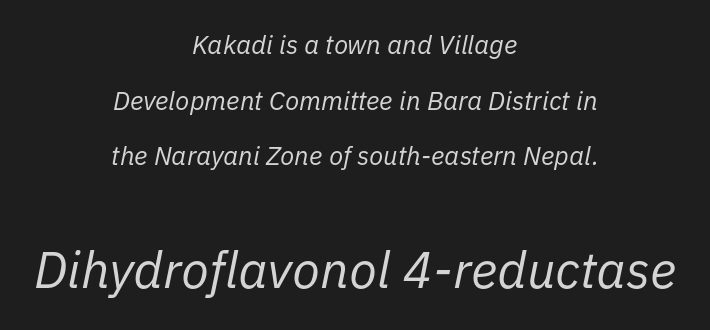
The image shows 51 px regular-weight type, italic (leaning right); set centered, loose line spacing (2.14x), normal letter spacing, not underlined; the second (bottom) block is 1.96x larger; low stroke contrast and a medium x-height.
